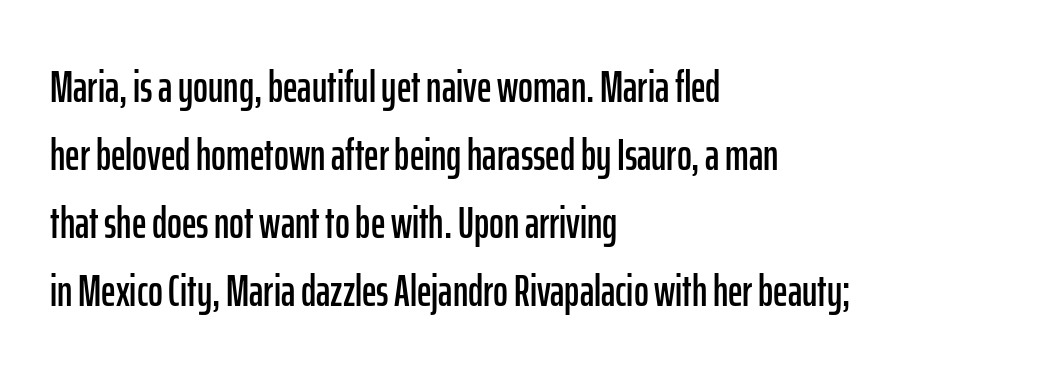
{"serif": "no", "italic": "no", "width": "condensed", "stroke_contrast": "low", "x_height": "medium", "monospaced": "no", "underline": "no", "align": "left", "line_spacing": "normal", "line_spacing_ratio": 1.51, "letter_spacing": "normal", "letter_spacing_em": 0.0, "glyph_px": 45}
